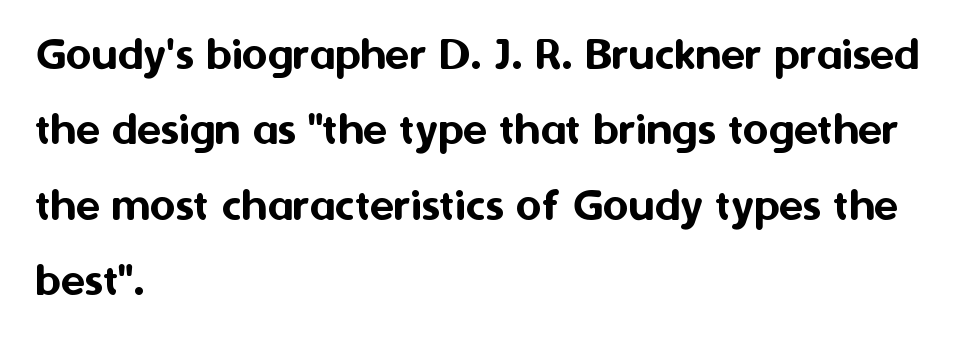
The image shows 49 px sans-serif type, upright; set left-aligned, normal line spacing (1.54x), normal letter spacing, not underlined; medium stroke contrast and a medium x-height.
